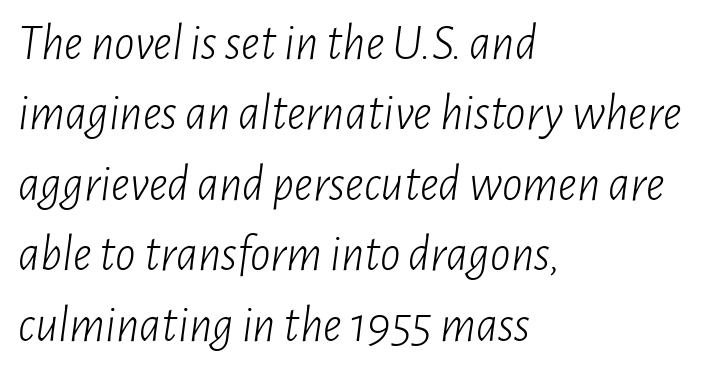
Q: Is the text bold? A: No.
Q: Is the text italic (slanted)? A: Yes, it leans right by about 7 degrees.
Q: Is the text underlined? A: No.
Q: How is the paragraph aligned? A: Left-aligned.
Q: Is the spacing between letters normal or unusually wide? A: Normal.
Q: Is the spacing between lines tight, normal or loose? A: Normal.
Q: Width (condensed, normal, or wide)? A: Condensed.
Q: Stroke contrast? A: Low.
Q: x-height? A: Medium.
Q: Monospaced? A: No.
